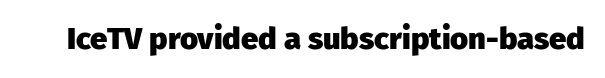
{"serif": "no", "italic": "no", "bold": "yes", "weight": "heavy", "width": "normal", "stroke_contrast": "low", "x_height": "medium", "monospaced": "no", "underline": "no", "letter_spacing": "normal", "letter_spacing_em": 0.0, "glyph_px": 31}
